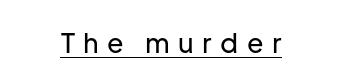
The image shows 27 px text type, upright; set centered, unusually wide letter spacing (+0.31 em), underlined.
